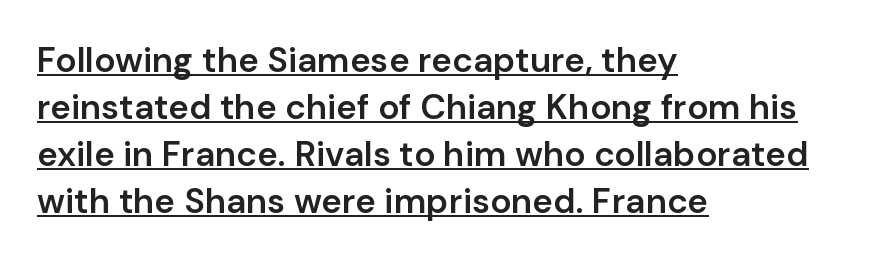
Q: Is the text bold? A: Semi-bold.
Q: Is the text italic (slanted)? A: No, it is upright.
Q: Is the typeface a serif or a sans-serif typeface? A: Sans-serif.
Q: Is the text underlined? A: Yes.
Q: How is the paragraph aligned? A: Left-aligned.
Q: Is the spacing between letters normal or unusually wide? A: Normal.
Q: Is the spacing between lines tight, normal or loose? A: Normal.
Q: Width (condensed, normal, or wide)? A: Normal.
Q: Stroke contrast? A: Low.
Q: x-height? A: Medium.
Q: Monospaced? A: No.
